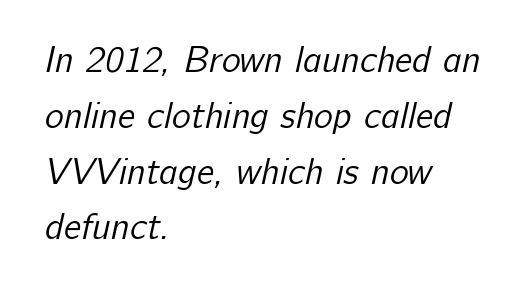
The leading is moderate, giving the passage an even texture. Nothing heavy about these letters — not bold at all. No feet cap the strokes, marking this as sans-serif type. Here the designer chose a conventional face with non-uniform glyph widths. Bare-footed words on every line.
